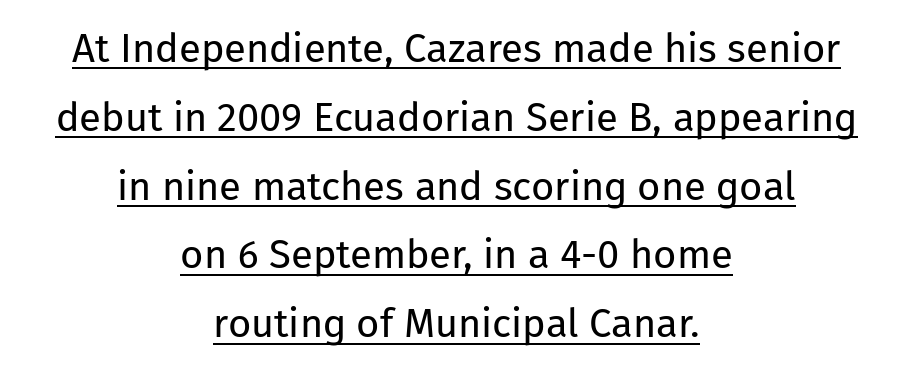
Heft: none added — not bold. Think of a printed novel: that variable character pitch is what you see here. Are there feet on the stems? There aren't — it's a sans. These characters rest on top of a visible drawn line.
